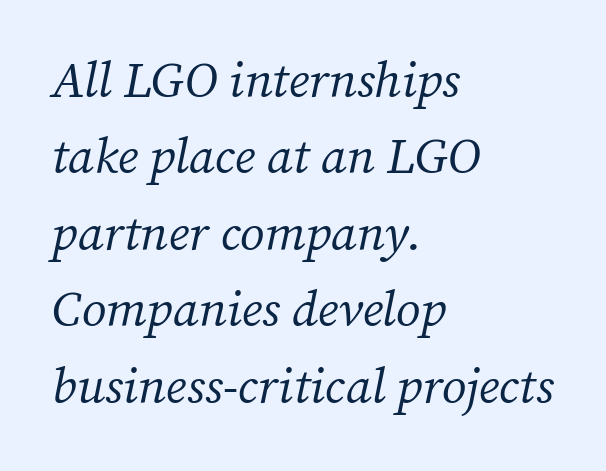
The lines sit at an ordinary, default distance from one another. Standard letterfit; no display-style spreading of the glyphs. Note the varied advance widths — an 'i' is clearly narrower than an 'm'. Is the stroke heavy? The answer is a plain regular-or-lighter.
